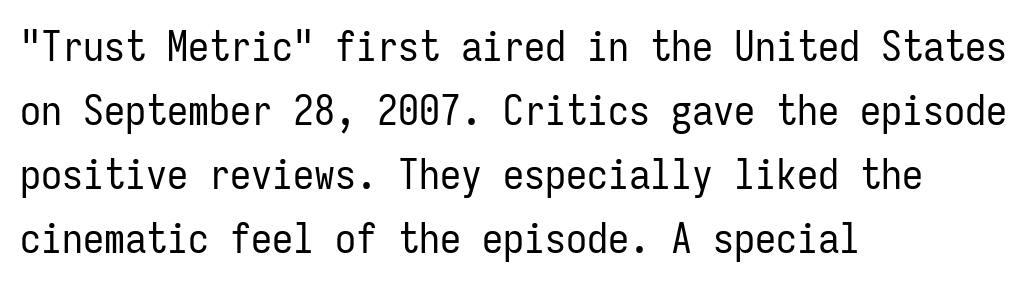
{"serif": "no", "italic": "no", "bold": "no", "weight": "regular", "width": "condensed", "stroke_contrast": "low", "x_height": "medium", "monospaced": "yes", "underline": "no", "align": "left", "line_spacing": "normal", "line_spacing_ratio": 1.52, "letter_spacing": "normal", "letter_spacing_em": 0.0, "glyph_px": 42}
